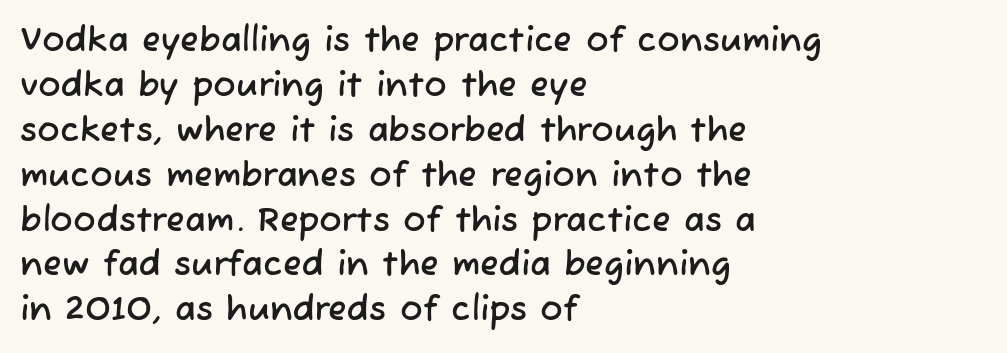
{"serif": "no", "width": "normal", "stroke_contrast": "low", "x_height": "medium", "monospaced": "no", "underline": "no", "align": "left", "line_spacing": "normal", "line_spacing_ratio": 1.32, "letter_spacing": "normal", "letter_spacing_em": 0.0, "glyph_px": 34}
